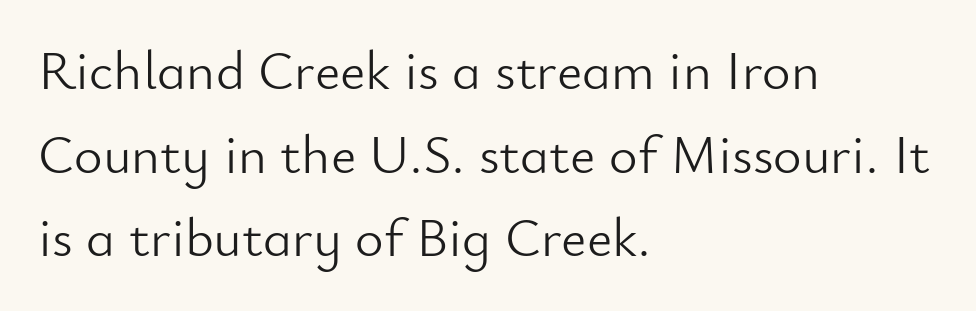
The leading is moderate, giving the passage an even texture. Note the varied advance widths — an 'i' is clearly narrower than an 'm'. The tracking reads as untouched default to a designer's eye. The face looks like a standard text weight, possibly lighter. Regarding serifs, this sample does without them. The lettering stays uniformly vertical, giving the passage a roman look.
